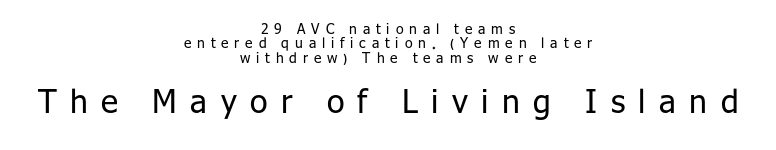
Q: Is the text bold? A: No.
Q: Is the text italic (slanted)? A: No, it is upright.
Q: Is the typeface a serif or a sans-serif typeface? A: Sans-serif.
Q: Is the text underlined? A: No.
Q: How is the paragraph aligned? A: Centered.
Q: Is the spacing between letters normal or unusually wide? A: Unusually wide.
Q: Is the spacing between lines tight, normal or loose? A: Tight.
Q: Which block of text is set in a larger size, the first (top) or the second (bottom)? A: The second (bottom) one.
Q: Width (condensed, normal, or wide)? A: Normal.
Q: Stroke contrast? A: Low.
Q: x-height? A: Medium.
Q: Monospaced? A: No.
